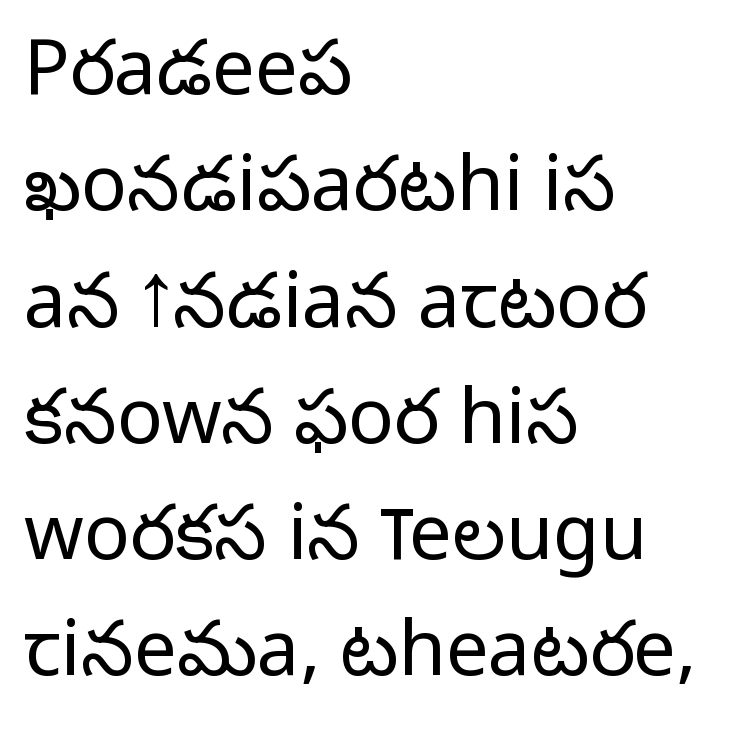
The image shows 76 px light sans-serif type, upright; set left-aligned, normal line spacing (1.53x), normal letter spacing, not underlined; low stroke contrast and a medium x-height.
